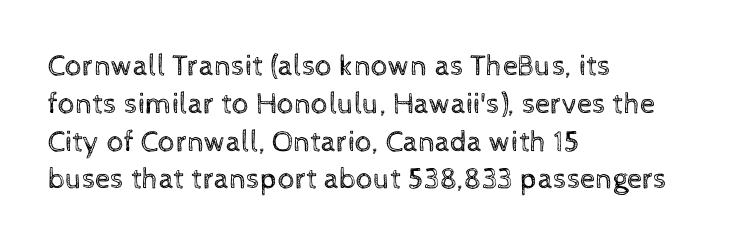
Any mark beneath the type? The region is blank. The passage shown is not bold in any degree. Posture: straight, roman, zero tilt. Each word holds together tightly as a unit, with standard inter-letter gaps. Honestly, the row spacing looks completely unremarkable. The compositor pushed each line to the left boundary.
